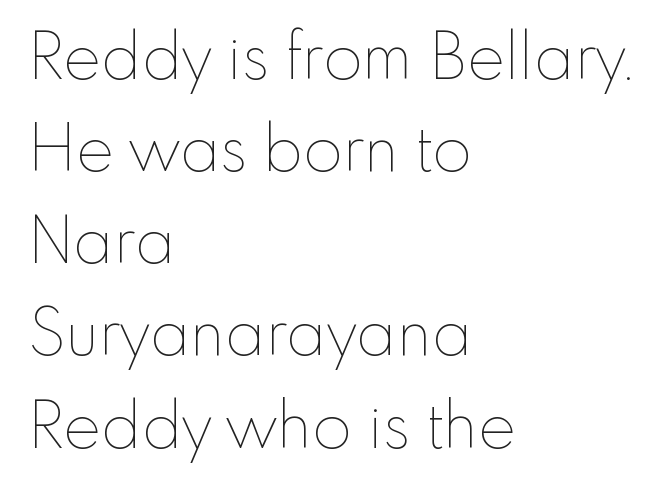
The image shows 64 px thin type, upright; set left-aligned, normal line spacing (1.44x), normal letter spacing, not underlined; low stroke contrast and a small x-height.
